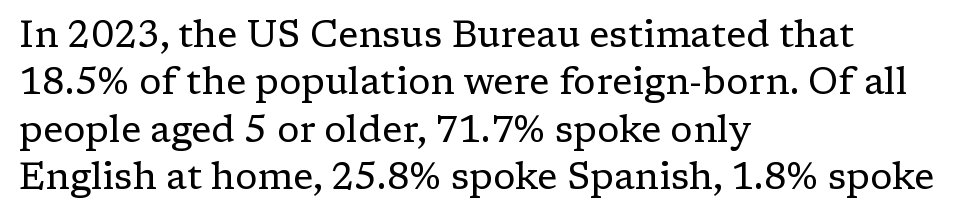
{"serif": "yes", "italic": "no", "bold": "no", "weight": "regular", "width": "normal", "stroke_contrast": "low", "x_height": "medium", "monospaced": "no", "underline": "no", "align": "left", "line_spacing": "normal", "line_spacing_ratio": 1.28, "letter_spacing": "normal", "letter_spacing_em": 0.0, "glyph_px": 37}
